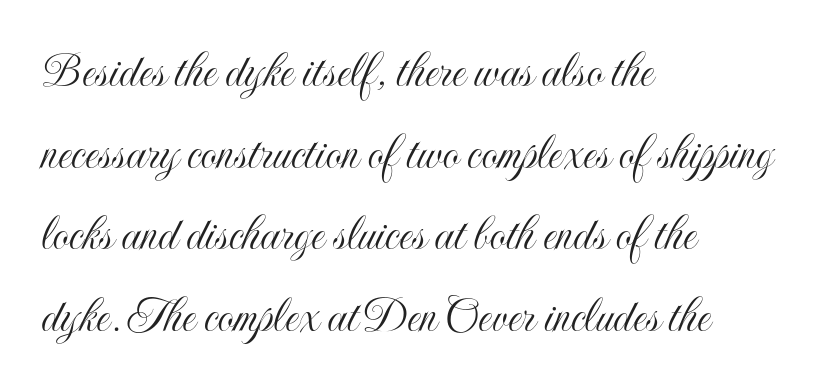
{"width": "condensed", "x_height": "small", "monospaced": "no", "underline": "no", "align": "left", "line_spacing": "normal", "line_spacing_ratio": 1.57, "letter_spacing": "normal", "letter_spacing_em": 0.0, "glyph_px": 52}
